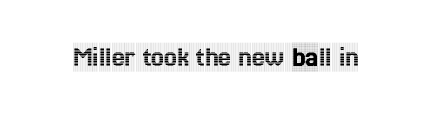
The image shows 29 px condensed serif type, upright; set normal letter spacing, not underlined; a large x-height.
